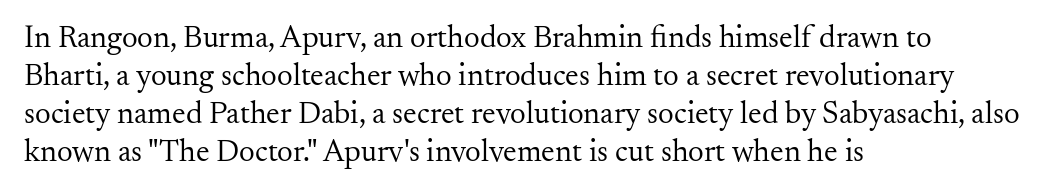
Q: Is the text bold? A: No.
Q: Is the text italic (slanted)? A: No, it is upright.
Q: Is the typeface a serif or a sans-serif typeface? A: Serif.
Q: Is the text underlined? A: No.
Q: How is the paragraph aligned? A: Left-aligned.
Q: Is the spacing between letters normal or unusually wide? A: Normal.
Q: Width (condensed, normal, or wide)? A: Normal.
Q: Stroke contrast? A: Medium.
Q: x-height? A: Small.
Q: Monospaced? A: No.
